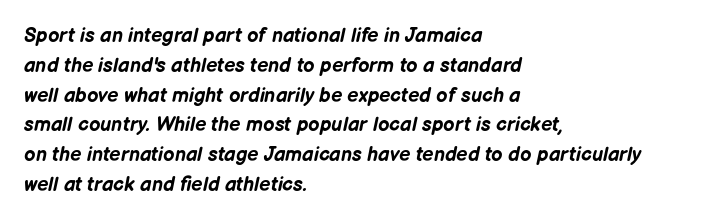
Q: Is the text bold? A: Yes.
Q: Is the text italic (slanted)? A: Yes, it leans right by about 12 degrees.
Q: Is the text underlined? A: No.
Q: How is the paragraph aligned? A: Left-aligned.
Q: Is the spacing between letters normal or unusually wide? A: Normal.
Q: Is the spacing between lines tight, normal or loose? A: Normal.
